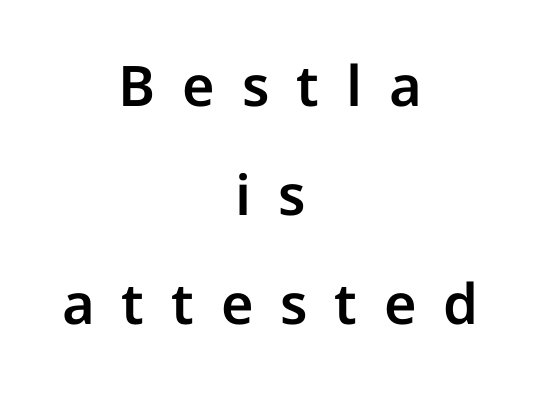
The rag falls on both sides of this text block equally. Reading down the column, the eye jumps a long way to each next line. Observe the absence of serifs on each vertical stroke in this sample. Honestly, there is no underline to notice here at all. Varying glyph widths throughout — classic text-font behaviour. Nope, not italic — everything's standing straight.
